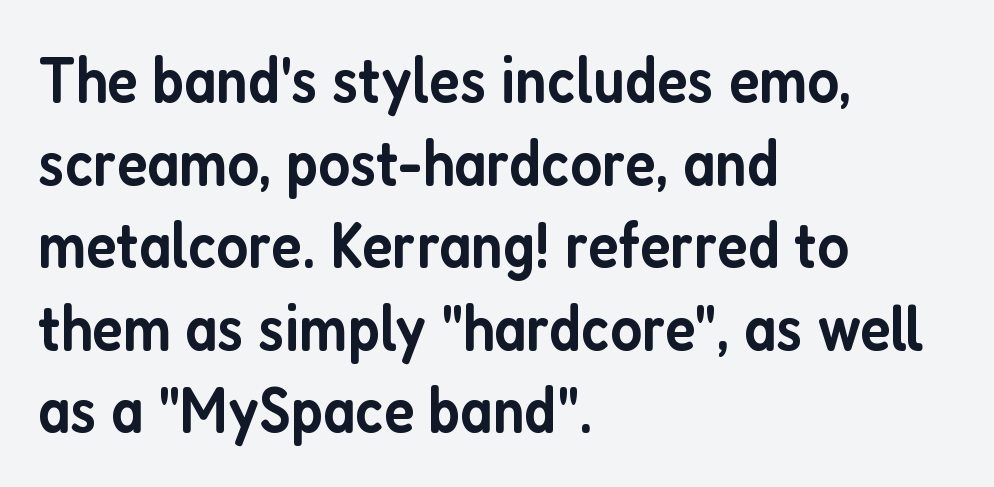
Q: Is the text bold? A: Semi-bold.
Q: Is the text italic (slanted)? A: No, it is upright.
Q: Is the typeface a serif or a sans-serif typeface? A: Sans-serif.
Q: Is the text underlined? A: No.
Q: How is the paragraph aligned? A: Left-aligned.
Q: Is the spacing between letters normal or unusually wide? A: Normal.
Q: Is the spacing between lines tight, normal or loose? A: Normal.
Q: Width (condensed, normal, or wide)? A: Condensed.
Q: Stroke contrast? A: Low.
Q: x-height? A: Medium.
Q: Monospaced? A: No.
